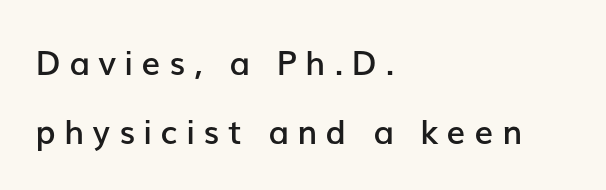
Q: Is the text bold? A: Semi-bold.
Q: Is the text italic (slanted)? A: No, it is upright.
Q: Is the typeface a serif or a sans-serif typeface? A: Sans-serif.
Q: Is the text underlined? A: No.
Q: How is the paragraph aligned? A: Left-aligned.
Q: Is the spacing between letters normal or unusually wide? A: Unusually wide.
Q: Is the spacing between lines tight, normal or loose? A: Loose.
Q: Width (condensed, normal, or wide)? A: Normal.
Q: Stroke contrast? A: Low.
Q: x-height? A: Medium.
Q: Monospaced? A: No.
